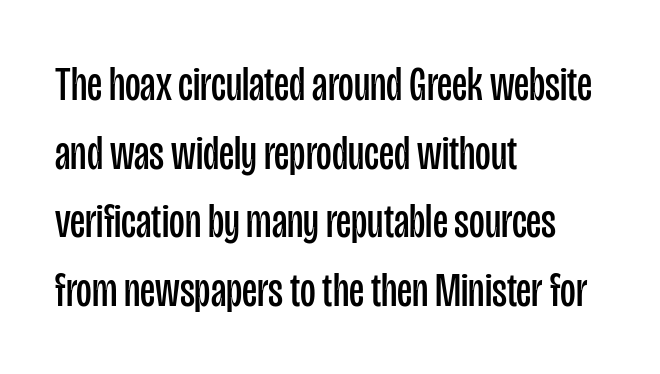
The image shows 48 px regular-weight, condensed sans-serif type, upright; set left-aligned, normal line spacing (1.43x), normal letter spacing, not underlined; low stroke contrast and a large x-height.
